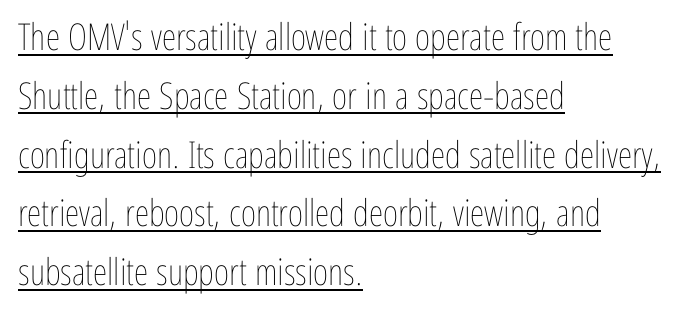
Line starts are locked; line ends wander. The leading is moderate, giving the passage an even texture. Italic: no, the glyphs are upright roman. Stroke thickness stays within the range of a standard reading face or lighter. Think of a printed novel: that variable character pitch is what you see here.
